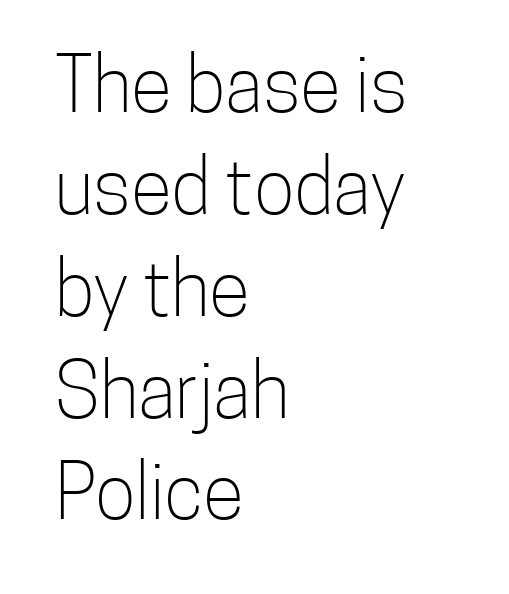
Q: Is the text bold? A: No.
Q: Is the text italic (slanted)? A: No, it is upright.
Q: Is the typeface a serif or a sans-serif typeface? A: Sans-serif.
Q: Is the text underlined? A: No.
Q: How is the paragraph aligned? A: Left-aligned.
Q: Is the spacing between letters normal or unusually wide? A: Normal.
Q: Is the spacing between lines tight, normal or loose? A: Normal.
Q: Width (condensed, normal, or wide)? A: Condensed.
Q: Stroke contrast? A: Low.
Q: x-height? A: Medium.
Q: Monospaced? A: No.
